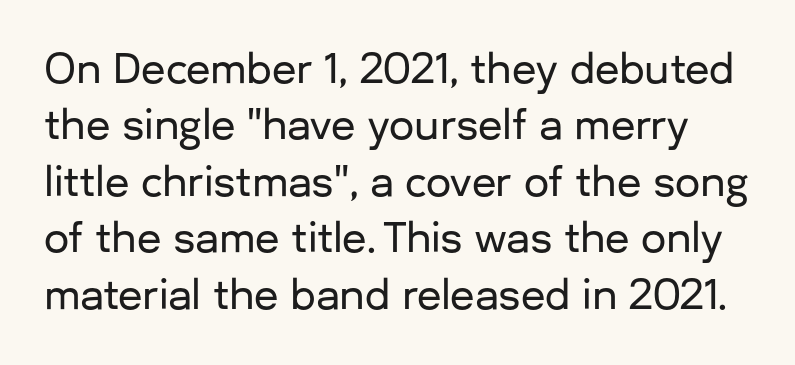
Each row of text sits above clean, open space. Varying glyph widths throughout — classic text-font behaviour. Unlike italic type, these characters show no tilt at all. Stroke terminals: plain, sans-serif. The type is set solid horizontally, with unmodified tracking. A normal amount of white space separates one row of letters from the next.
